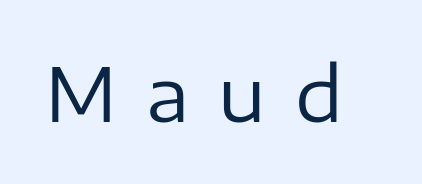
Clear beneath every line of the passage. Between one letter and the next there's a generous, obvious gap. Nope, no serifs anywhere on these letters. Summary of weight: not heavy and not bold.
